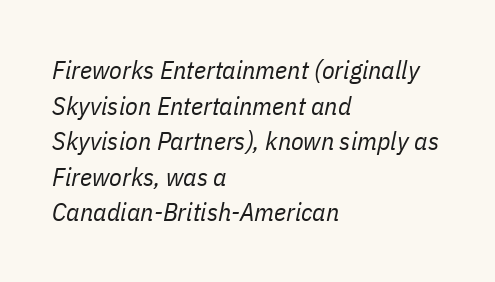
The image shows 26 px text type, italic (leaning right); set left-aligned, normal line spacing (1.37x), normal letter spacing, not underlined.
